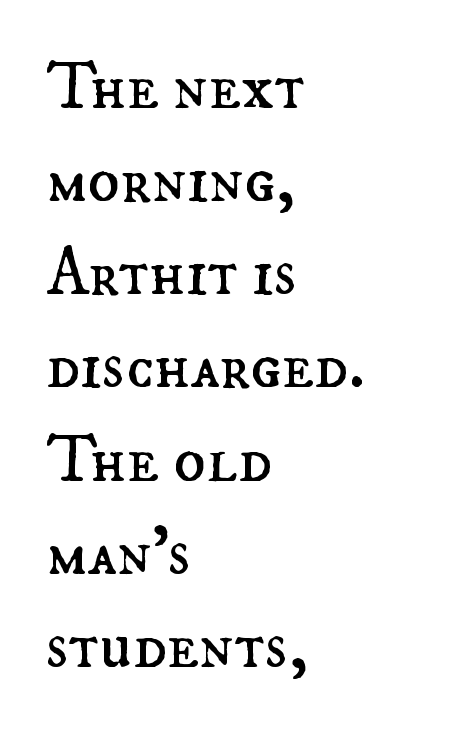
The image shows 67 px regular-weight type, upright; set left-aligned, normal line spacing (1.39x), normal letter spacing, not underlined; medium stroke contrast and a small x-height.
